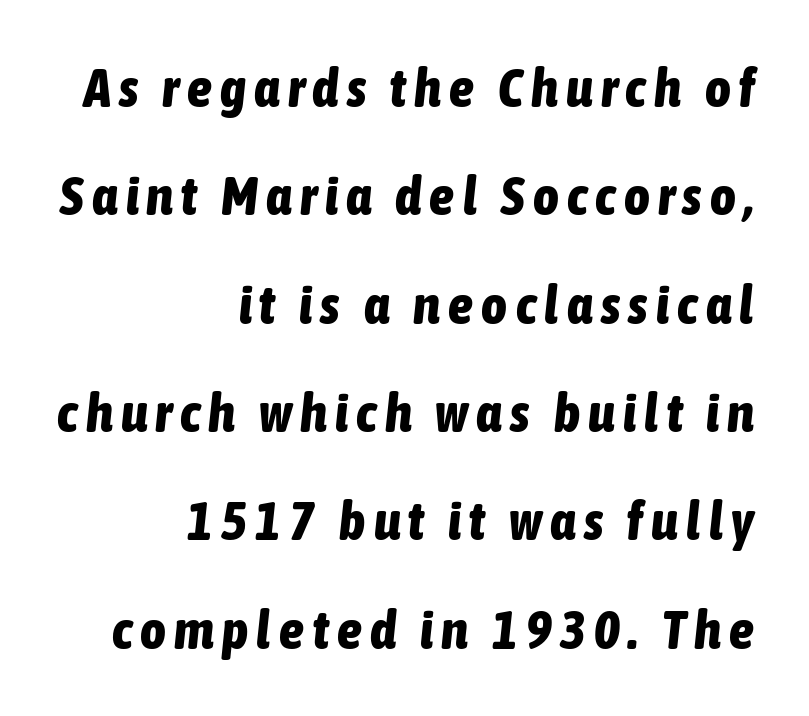
The image shows 55 px bold, condensed type, italic (leaning right); set right-aligned, loose line spacing (1.97x), not underlined; low stroke contrast and a medium x-height.
